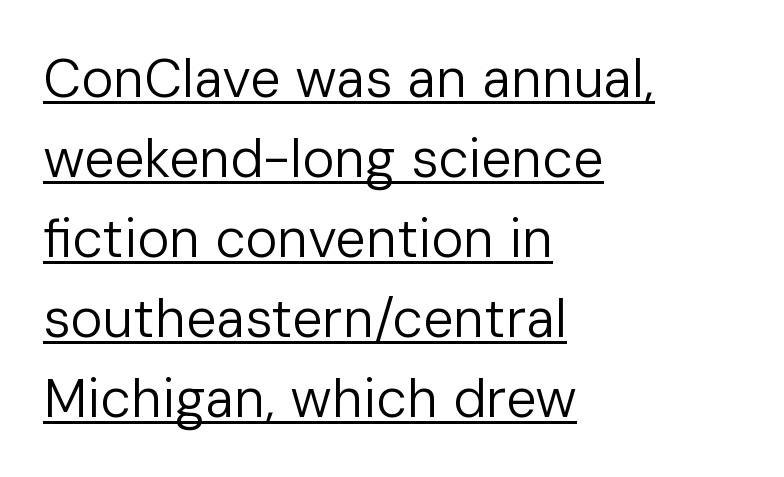
{"serif": "no", "italic": "no", "bold": "no", "weight": "regular", "width": "normal", "stroke_contrast": "low", "x_height": "medium", "monospaced": "no", "underline": "yes", "align": "left", "line_spacing": "normal", "line_spacing_ratio": 1.48, "letter_spacing": "normal", "letter_spacing_em": 0.0, "glyph_px": 54}
